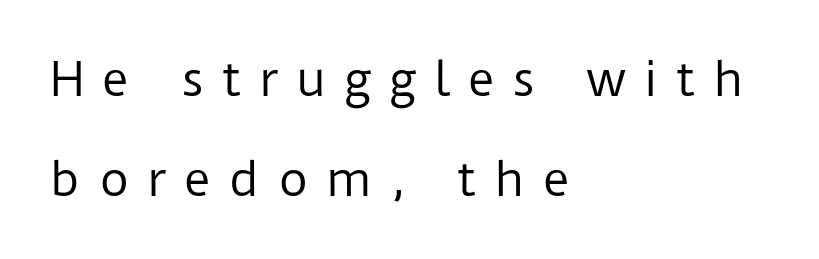
Q: Is the text bold? A: No.
Q: Is the text italic (slanted)? A: No, it is upright.
Q: Is the typeface a serif or a sans-serif typeface? A: Sans-serif.
Q: Is the text underlined? A: No.
Q: How is the paragraph aligned? A: Left-aligned.
Q: Is the spacing between letters normal or unusually wide? A: Unusually wide.
Q: Is the spacing between lines tight, normal or loose? A: Loose.
Q: Width (condensed, normal, or wide)? A: Normal.
Q: Stroke contrast? A: Low.
Q: x-height? A: Medium.
Q: Monospaced? A: No.
